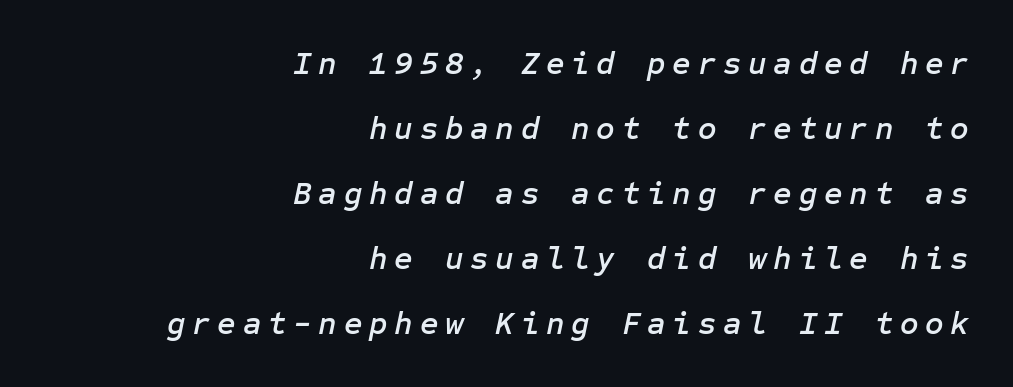
The image shows 32 px text type, italic (leaning right); set right-aligned, loose line spacing (2.03x), unusually wide letter spacing (+0.21 em), not underlined; low stroke contrast and a medium x-height.
